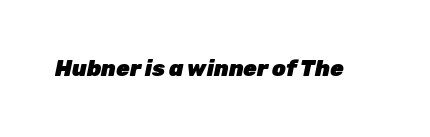
The image shows 22 px bold type, italic (leaning right); set normal letter spacing, not underlined.
